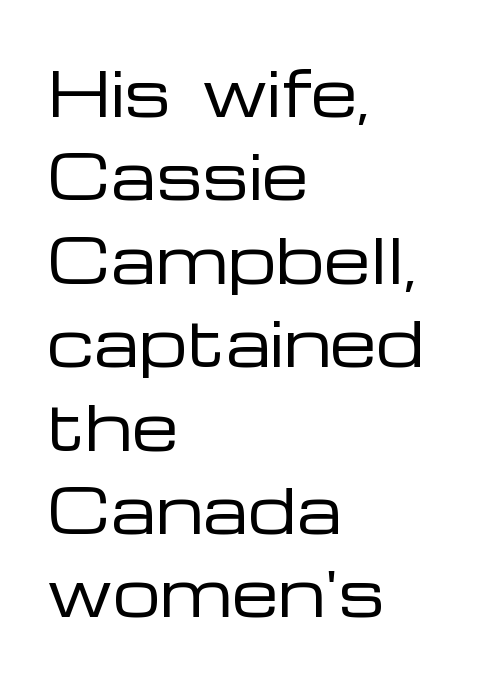
{"serif": "no", "italic": "no", "bold": "no", "weight": "regular", "width": "wide", "stroke_contrast": "low", "x_height": "medium", "monospaced": "no", "underline": "no", "align": "left", "line_spacing": "normal", "line_spacing_ratio": 1.39, "letter_spacing": "normal", "letter_spacing_em": 0.0, "glyph_px": 60}
